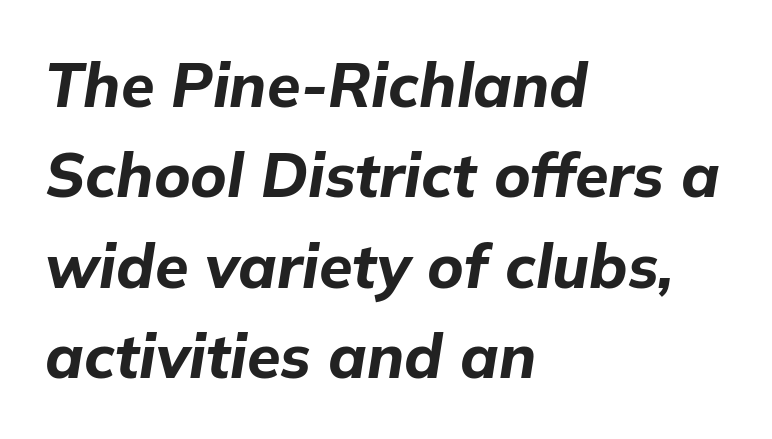
The image shows 61 px bold type, italic (leaning right); set left-aligned, normal line spacing (1.48x), normal letter spacing, not underlined; low stroke contrast and a medium x-height.
